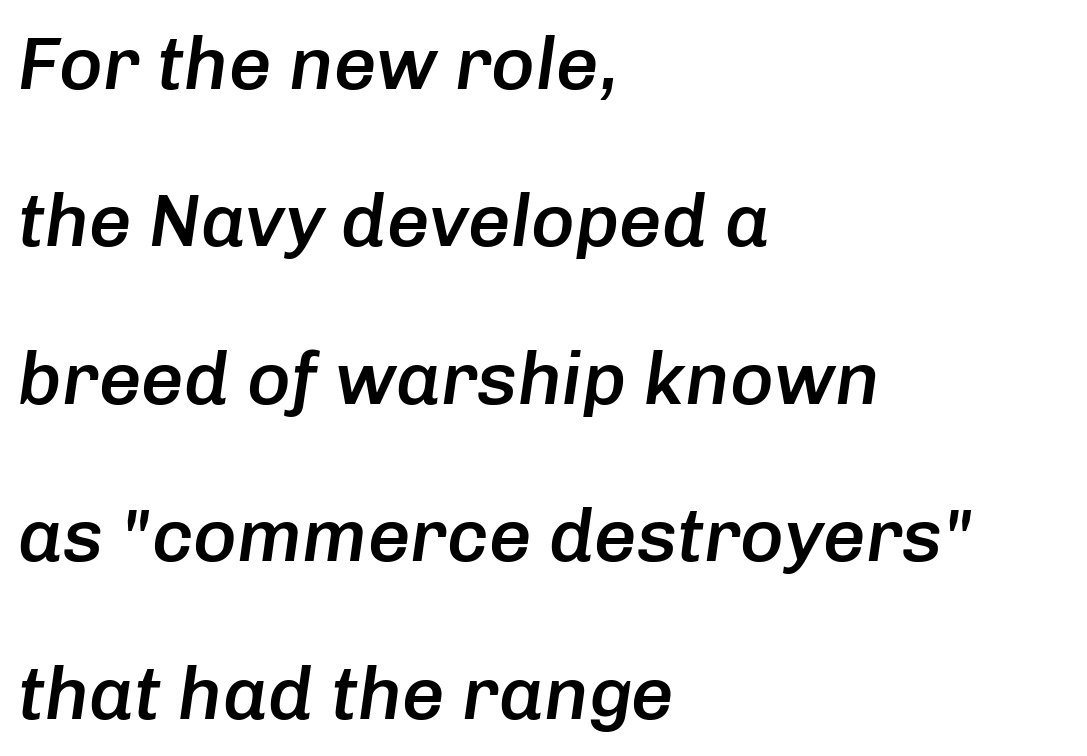
Each letter keeps its own natural width here, so spacing adapts to shape. Default kerning and tracking; the words read as compact shapes. Compared with a centered layout, this one pins lines to the left instead. The font is running at a semibold setting, under full bold. The zone under the glyphs is completely vacant.
